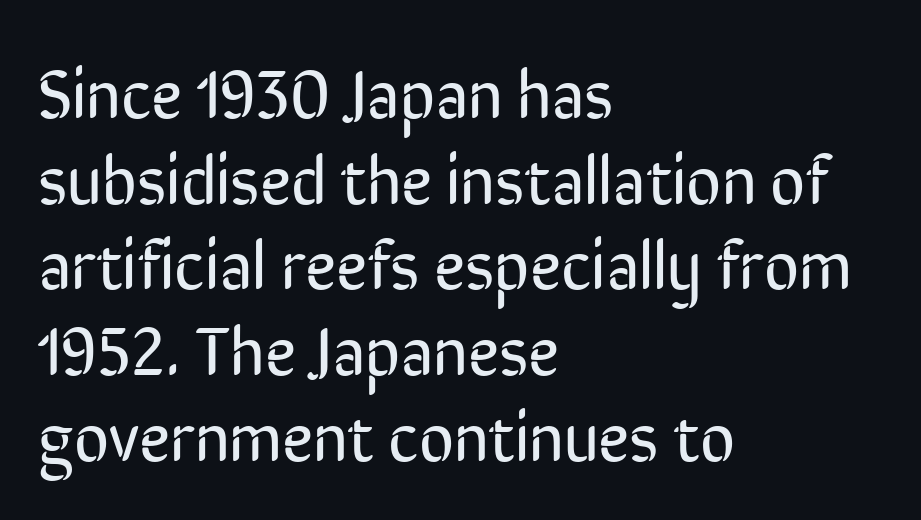
Q: Is the text bold? A: No.
Q: Is the text italic (slanted)? A: No, it is upright.
Q: Is the typeface a serif or a sans-serif typeface? A: Sans-serif.
Q: Is the text underlined? A: No.
Q: How is the paragraph aligned? A: Left-aligned.
Q: Is the spacing between letters normal or unusually wide? A: Normal.
Q: Is the spacing between lines tight, normal or loose? A: Normal.
Q: Width (condensed, normal, or wide)? A: Condensed.
Q: Stroke contrast? A: Low.
Q: x-height? A: Medium.
Q: Monospaced? A: No.
